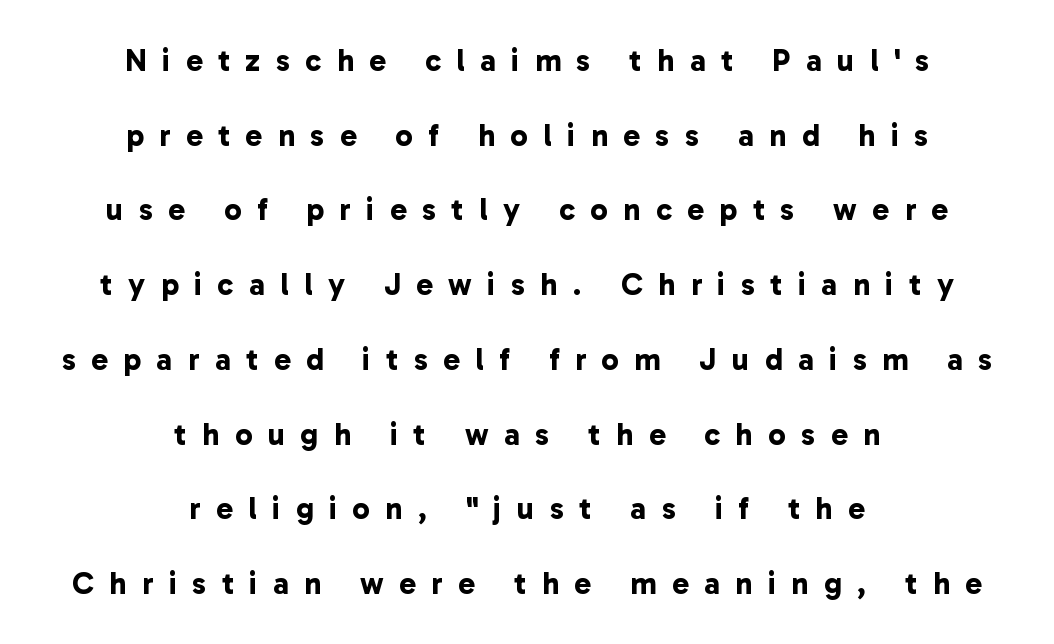
Q: Is the text bold? A: Yes.
Q: Is the typeface a serif or a sans-serif typeface? A: Sans-serif.
Q: Is the text underlined? A: No.
Q: How is the paragraph aligned? A: Centered.
Q: Is the spacing between letters normal or unusually wide? A: Unusually wide.
Q: Is the spacing between lines tight, normal or loose? A: Loose.
Q: Width (condensed, normal, or wide)? A: Normal.
Q: Stroke contrast? A: Low.
Q: x-height? A: Medium.
Q: Monospaced? A: No.
